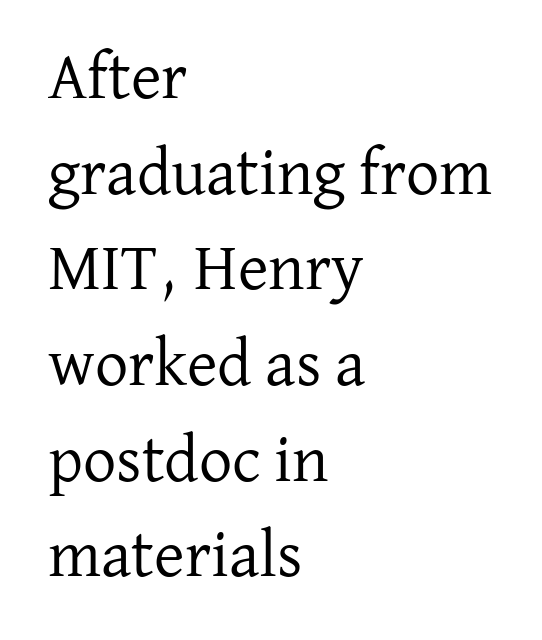
The image shows 66 px regular-weight serif type, upright; set left-aligned, normal line spacing (1.45x), normal letter spacing, not underlined; low stroke contrast and a medium x-height.
